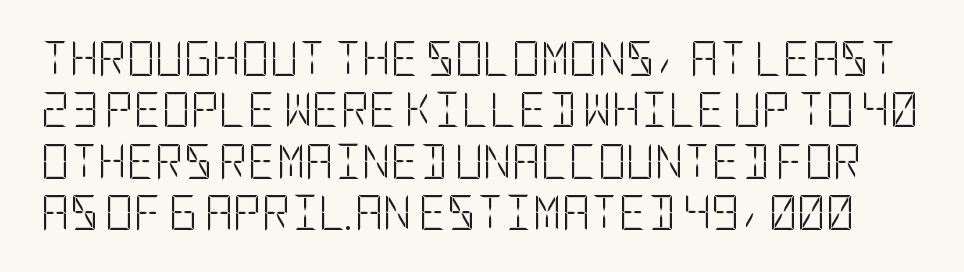
Q: Is the text bold? A: No.
Q: Is the text italic (slanted)? A: No, it is upright.
Q: Is the typeface a serif or a sans-serif typeface? A: Sans-serif.
Q: Is the text underlined? A: No.
Q: Is the spacing between letters normal or unusually wide? A: Normal.
Q: Is the spacing between lines tight, normal or loose? A: Normal.
Q: Width (condensed, normal, or wide)? A: Condensed.
Q: Stroke contrast? A: Low.
Q: x-height? A: Large.
